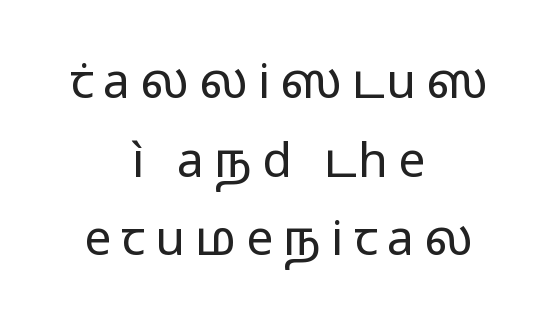
The image shows 48 px regular-weight, wide sans-serif type, upright; set centered, normal line spacing (1.64x), unusually wide letter spacing (+0.21 em), not underlined; low stroke contrast and a medium x-height.
